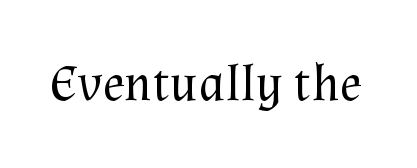
Short note: letters normally spaced. Designer's note — italics off, roman on. Bare-footed words on every line. Nothing heavy about these letters — not bold at all.
